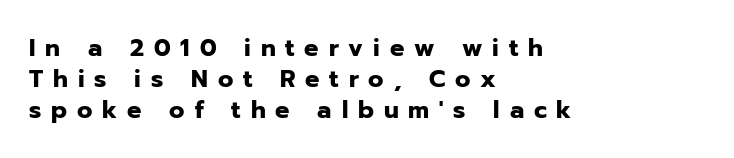
Q: Is the text bold? A: Yes.
Q: Is the text italic (slanted)? A: No, it is upright.
Q: Is the text underlined? A: No.
Q: How is the paragraph aligned? A: Left-aligned.
Q: Is the spacing between letters normal or unusually wide? A: Unusually wide.
Q: Is the spacing between lines tight, normal or loose? A: Normal.
